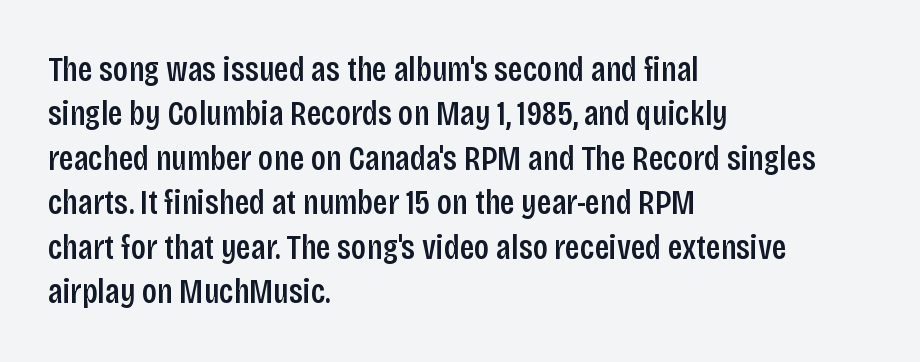
Q: Is the text bold? A: Semi-bold.
Q: Is the text italic (slanted)? A: No, it is upright.
Q: Is the typeface a serif or a sans-serif typeface? A: Sans-serif.
Q: Is the text underlined? A: No.
Q: How is the paragraph aligned? A: Left-aligned.
Q: Is the spacing between letters normal or unusually wide? A: Normal.
Q: Is the spacing between lines tight, normal or loose? A: Normal.
Q: Width (condensed, normal, or wide)? A: Condensed.
Q: Stroke contrast? A: Low.
Q: x-height? A: Large.
Q: Monospaced? A: No.
